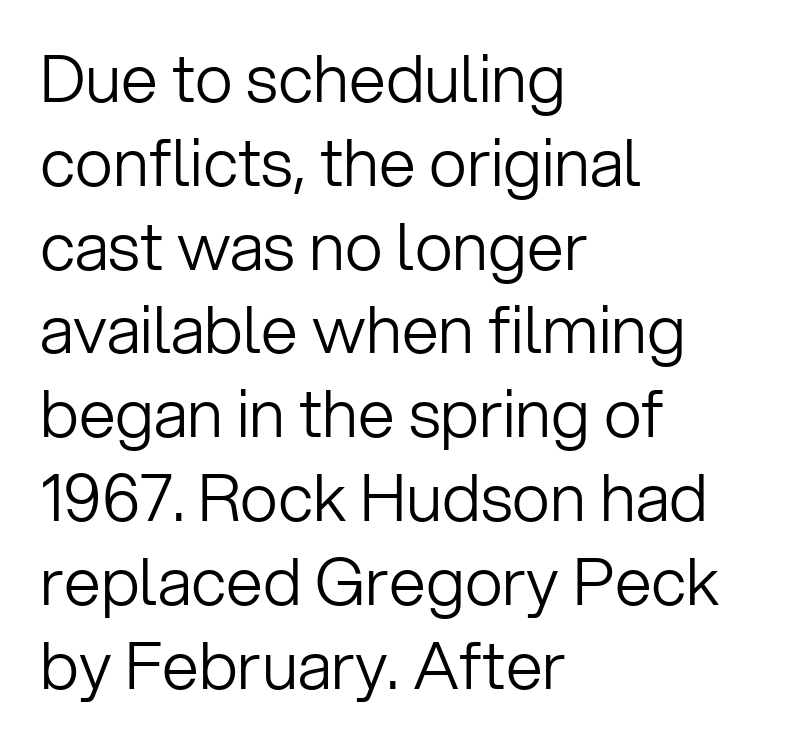
The image shows 66 px light sans-serif type, upright; set left-aligned, normal line spacing (1.27x), normal letter spacing, not underlined; low stroke contrast and a medium x-height.
